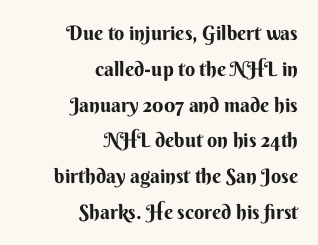
Q: Is the text bold? A: Yes.
Q: Is the text italic (slanted)? A: No, it is upright.
Q: Is the text underlined? A: No.
Q: How is the paragraph aligned? A: Right-aligned.
Q: Is the spacing between letters normal or unusually wide? A: Normal.
